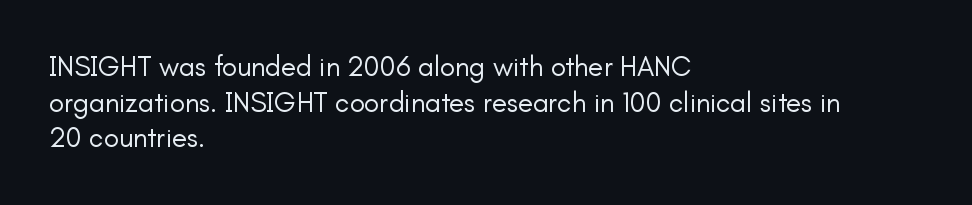
The line-height multiplier appears to be the usual default. No italicization has been applied; the sample stays upright. A typesetter would call this proportional, since set widths differ per character. Underline: absent. The gaps between neighbouring characters are ordinary and unremarkable.
